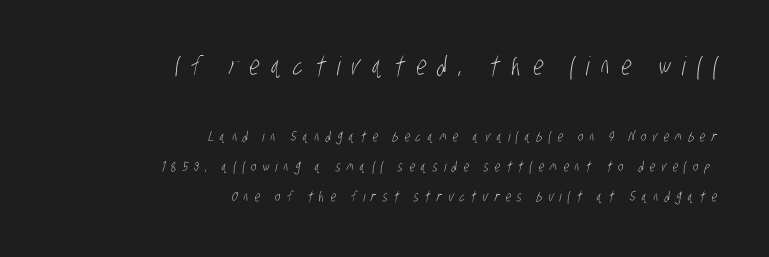
The image shows 26 px text type; set right-aligned, loose line spacing (2.13x), unusually wide letter spacing (+0.45 em), not underlined; the first (top) block is 1.86x larger.
